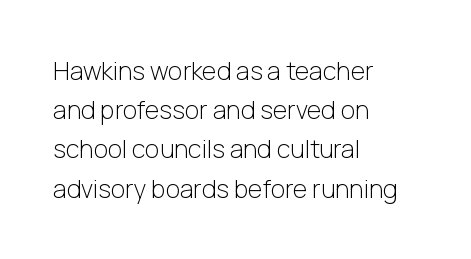
Q: Is the text bold? A: No.
Q: Is the text italic (slanted)? A: No, it is upright.
Q: Is the text underlined? A: No.
Q: How is the paragraph aligned? A: Left-aligned.
Q: Is the spacing between letters normal or unusually wide? A: Normal.
Q: Is the spacing between lines tight, normal or loose? A: Normal.
